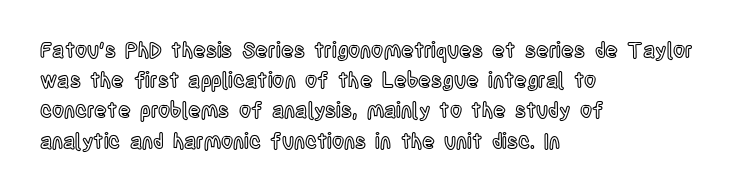
The image shows 21 px text type, upright; set left-aligned, normal line spacing (1.44x), normal letter spacing, not underlined.
